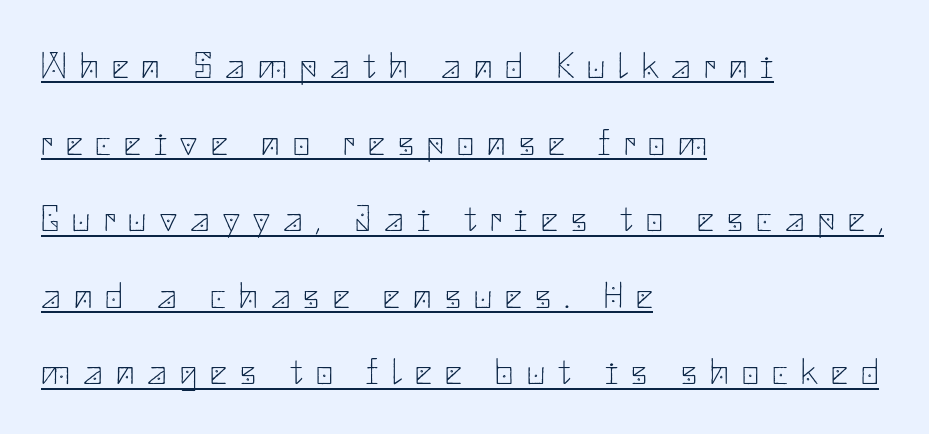
The image shows 37 px thin sans-serif type, upright; set left-aligned, loose line spacing (2.07x), unusually wide letter spacing (+0.36 em), underlined; low stroke contrast and a small x-height.
